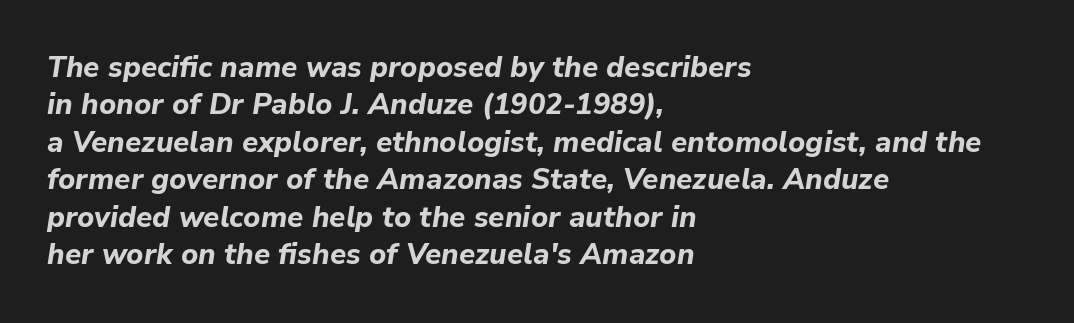
{"italic": "yes", "lean": "right", "slant_degrees": 9, "bold": "yes", "weight": "bold", "width": "normal", "stroke_contrast": "low", "x_height": "medium", "monospaced": "no", "underline": "no", "align": "left", "line_spacing": "normal", "line_spacing_ratio": 1.29, "letter_spacing": "normal", "letter_spacing_em": 0.0, "glyph_px": 29}
